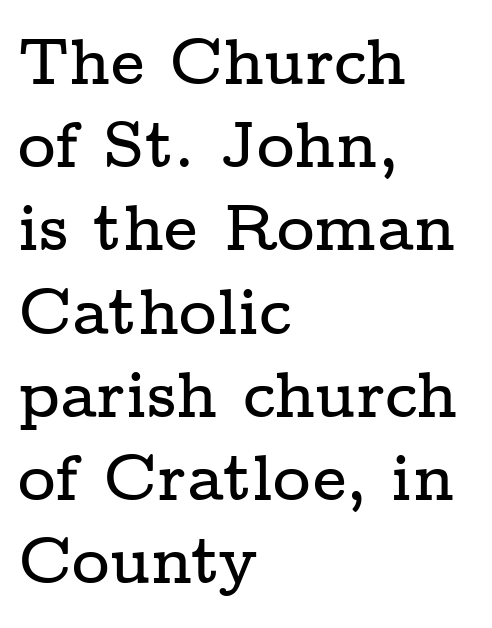
{"serif": "yes", "italic": "no", "width": "wide", "stroke_contrast": "low", "x_height": "medium", "monospaced": "no", "underline": "no", "align": "left", "line_spacing": "normal", "line_spacing_ratio": 1.28, "letter_spacing": "normal", "letter_spacing_em": 0.0, "glyph_px": 65}
